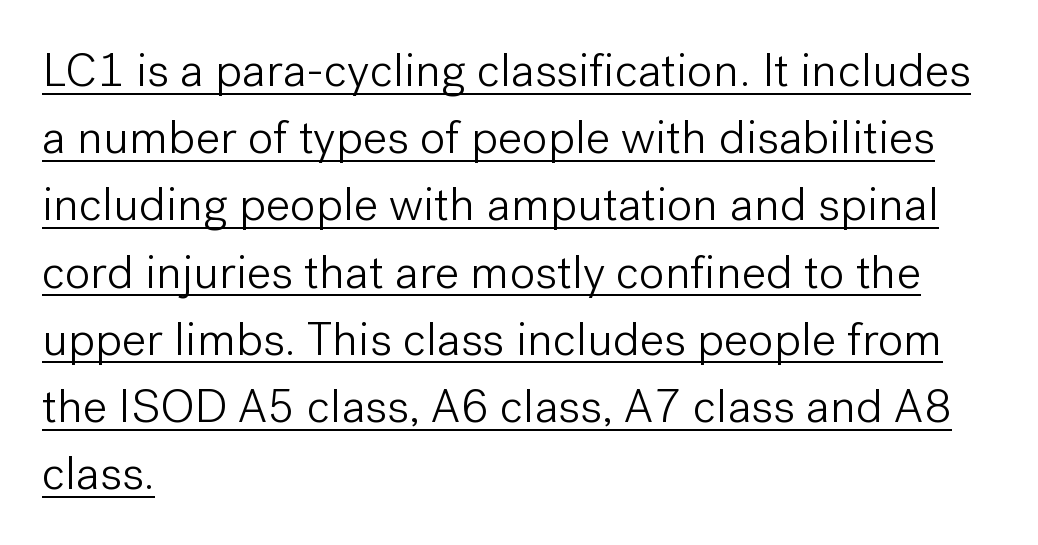
Q: Is the text bold? A: No.
Q: Is the text italic (slanted)? A: No, it is upright.
Q: Is the typeface a serif or a sans-serif typeface? A: Sans-serif.
Q: Is the text underlined? A: Yes.
Q: How is the paragraph aligned? A: Left-aligned.
Q: Is the spacing between letters normal or unusually wide? A: Normal.
Q: Is the spacing between lines tight, normal or loose? A: Normal.
Q: Width (condensed, normal, or wide)? A: Normal.
Q: Stroke contrast? A: Low.
Q: x-height? A: Medium.
Q: Monospaced? A: No.
